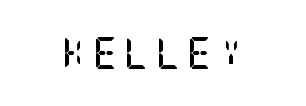
Q: Is the text bold? A: Yes.
Q: Is the text italic (slanted)? A: No, it is upright.
Q: Is the typeface a serif or a sans-serif typeface? A: Serif.
Q: Is the text underlined? A: No.
Q: Width (condensed, normal, or wide)? A: Condensed.
Q: Stroke contrast? A: Low.
Q: x-height? A: Large.
